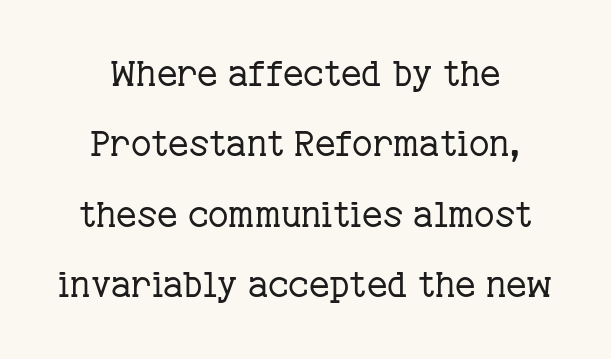
{"serif": "yes", "italic": "no", "bold": "no", "weight": "regular", "width": "normal", "stroke_contrast": "low", "x_height": "medium", "monospaced": "no", "underline": "no", "line_spacing": "loose", "line_spacing_ratio": 2.01, "letter_spacing": "normal", "letter_spacing_em": 0.0, "glyph_px": 35}
